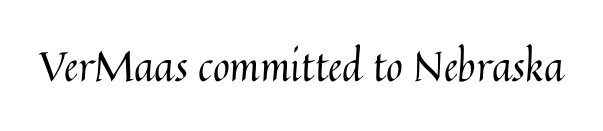
The image shows 41 px regular-weight type; set normal letter spacing, not underlined; medium stroke contrast and a medium x-height.
